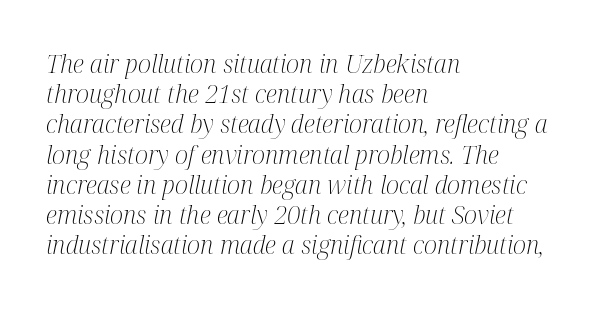
The image shows 25 px text type, italic (leaning right); set left-aligned, line spacing 1.21x, normal letter spacing, not underlined.
